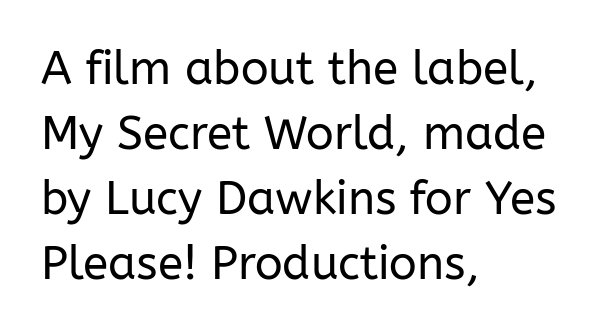
The image shows 46 px regular-weight sans-serif type, upright; set left-aligned, normal line spacing (1.41x), normal letter spacing, not underlined; low stroke contrast and a medium x-height.
